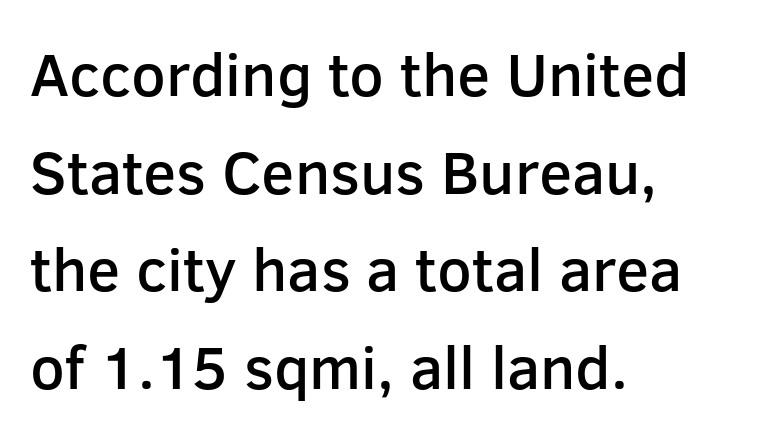
{"serif": "no", "italic": "no", "bold": "semi", "weight": "semibold", "width": "normal", "stroke_contrast": "low", "x_height": "medium", "monospaced": "no", "underline": "no", "align": "left", "line_spacing": "normal", "line_spacing_ratio": 1.6, "letter_spacing": "normal", "letter_spacing_em": 0.0, "glyph_px": 61}
